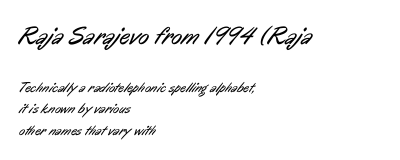
Whoever set this made the first block the dominant, larger element. The gap between lines stays unmarked. These lines keep a tight, regular rhythm from letter to letter. Weight: not bold — regular or lighter.
